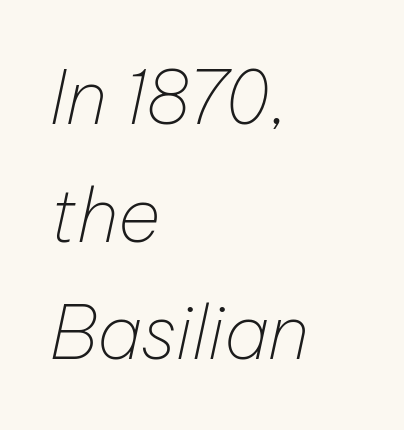
Q: Is the text bold? A: No.
Q: Is the text italic (slanted)? A: Yes, it leans right by about 12 degrees.
Q: Is the text underlined? A: No.
Q: How is the paragraph aligned? A: Left-aligned.
Q: Is the spacing between letters normal or unusually wide? A: Normal.
Q: Is the spacing between lines tight, normal or loose? A: Normal.
Q: Width (condensed, normal, or wide)? A: Normal.
Q: Stroke contrast? A: Low.
Q: x-height? A: Medium.
Q: Monospaced? A: No.
